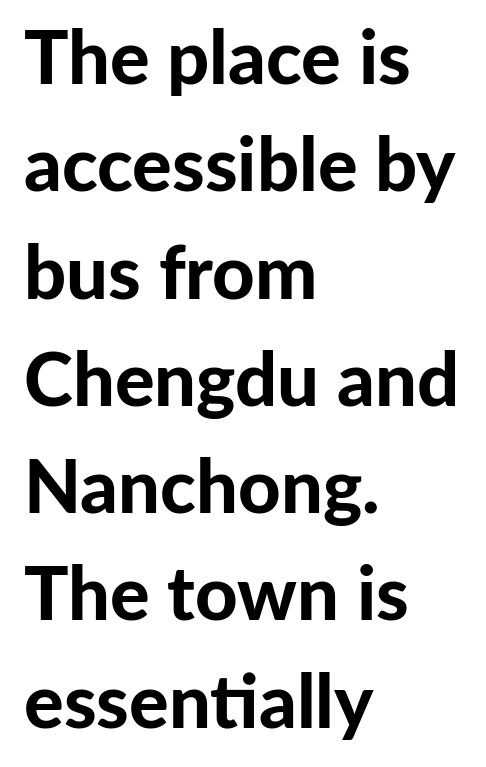
{"serif": "no", "italic": "no", "bold": "yes", "weight": "bold", "width": "normal", "stroke_contrast": "low", "x_height": "medium", "monospaced": "no", "underline": "no", "align": "left", "line_spacing": "normal", "line_spacing_ratio": 1.45, "letter_spacing": "normal", "letter_spacing_em": 0.0, "glyph_px": 74}
